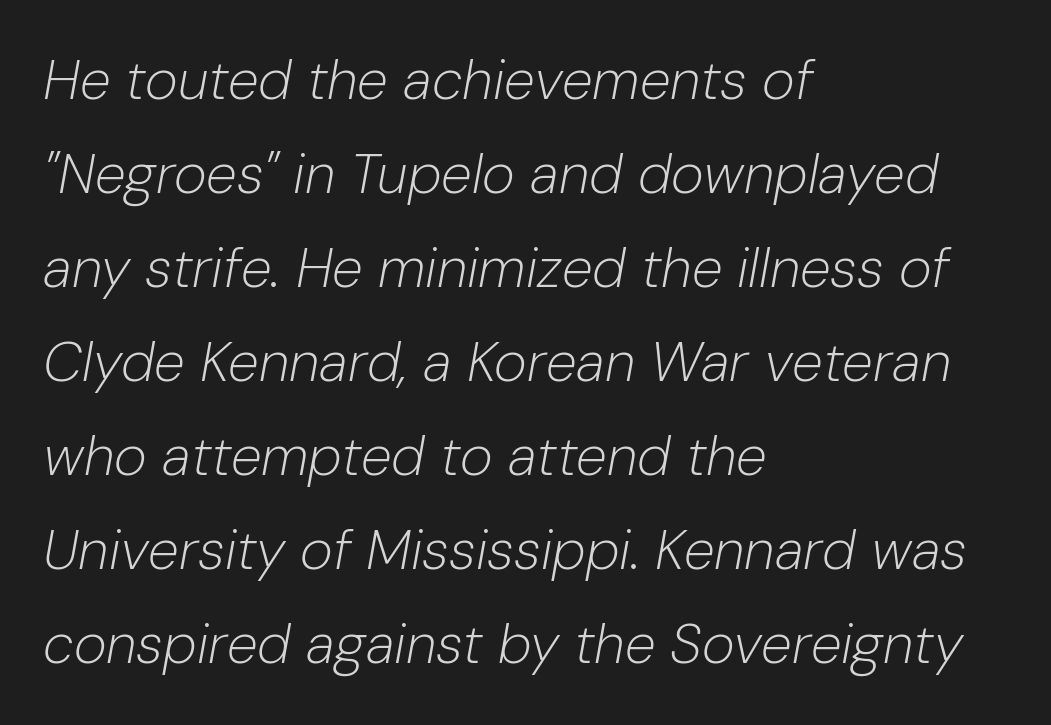
Q: Is the text bold? A: No.
Q: Is the text italic (slanted)? A: Yes, it leans right by about 10 degrees.
Q: Is the text underlined? A: No.
Q: How is the paragraph aligned? A: Left-aligned.
Q: Is the spacing between letters normal or unusually wide? A: Normal.
Q: Is the spacing between lines tight, normal or loose? A: Normal.
Q: Width (condensed, normal, or wide)? A: Normal.
Q: Stroke contrast? A: Low.
Q: x-height? A: Medium.
Q: Monospaced? A: No.
